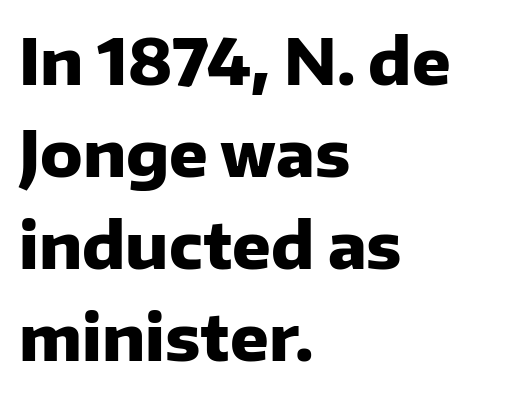
Q: Is the text bold? A: Yes.
Q: Is the text italic (slanted)? A: No, it is upright.
Q: Is the typeface a serif or a sans-serif typeface? A: Sans-serif.
Q: Is the text underlined? A: No.
Q: How is the paragraph aligned? A: Left-aligned.
Q: Is the spacing between letters normal or unusually wide? A: Normal.
Q: Is the spacing between lines tight, normal or loose? A: Normal.
Q: Width (condensed, normal, or wide)? A: Normal.
Q: Stroke contrast? A: Low.
Q: x-height? A: Medium.
Q: Monospaced? A: No.
